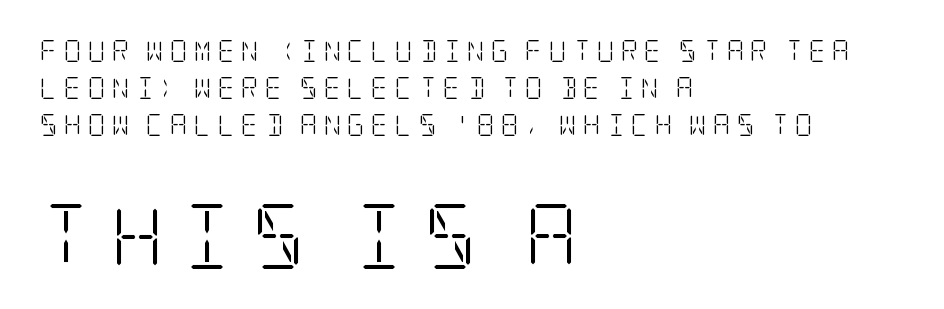
{"serif": "yes", "italic": "no", "bold": "no", "weight": "light", "width": "condensed", "stroke_contrast": "low", "x_height": "large", "underline": "no", "align": "left", "line_spacing": "normal", "line_spacing_ratio": 1.69, "letter_spacing": "wide", "letter_spacing_em": 0.27, "larger_block": "second", "size_ratio": 2.95, "glyph_px": 65}
